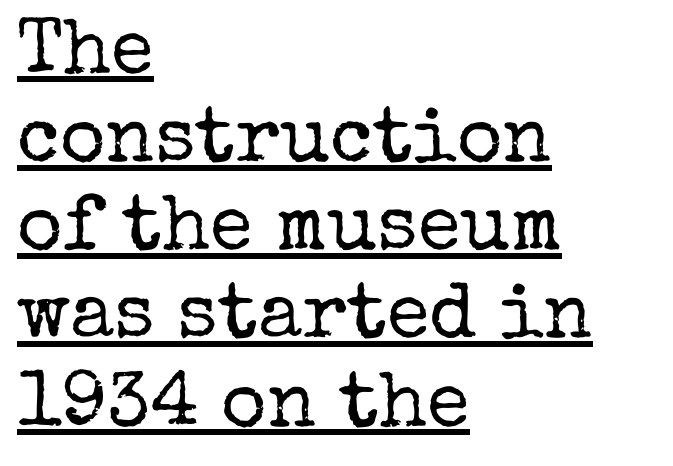
{"serif": "yes", "italic": "no", "bold": "no", "weight": "regular", "width": "normal", "stroke_contrast": "low", "x_height": "medium", "monospaced": "no", "underline": "yes", "align": "left", "line_spacing": "tight", "line_spacing_ratio": 1.13, "letter_spacing": "normal", "letter_spacing_em": 0.0, "glyph_px": 78}
